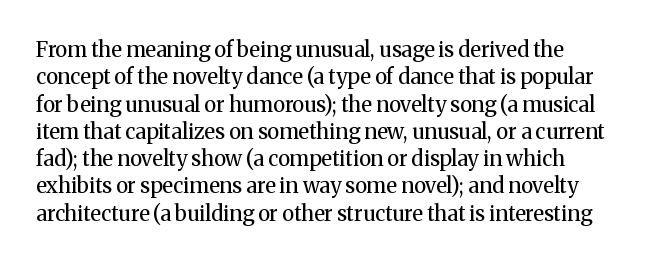
Q: Is the text bold? A: No.
Q: Is the text italic (slanted)? A: No, it is upright.
Q: Is the text underlined? A: No.
Q: Is the spacing between letters normal or unusually wide? A: Normal.
Q: Is the spacing between lines tight, normal or loose? A: Normal.
